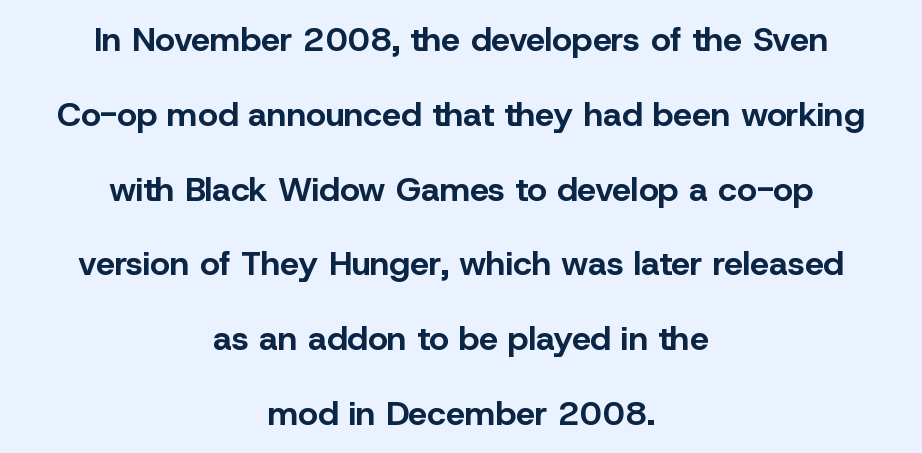
Q: Is the text bold? A: Yes.
Q: Is the text italic (slanted)? A: No, it is upright.
Q: Is the typeface a serif or a sans-serif typeface? A: Sans-serif.
Q: Is the text underlined? A: No.
Q: How is the paragraph aligned? A: Centered.
Q: Is the spacing between letters normal or unusually wide? A: Normal.
Q: Is the spacing between lines tight, normal or loose? A: Loose.
Q: Width (condensed, normal, or wide)? A: Normal.
Q: Stroke contrast? A: Low.
Q: x-height? A: Medium.
Q: Monospaced? A: No.
